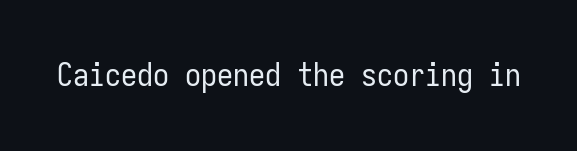
Here the designer chose a console-style face with uniform glyph widths. Weight: in the light-to-regular range. The glyphs in this specimen are sans serif. The baseline area is clear.
